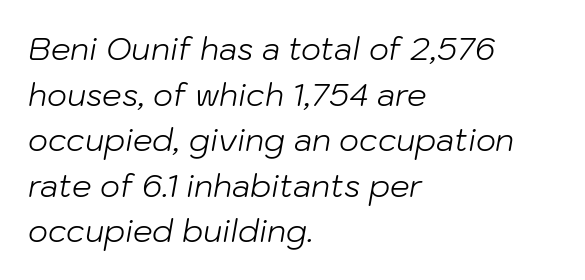
{"italic": "yes", "lean": "right", "slant_degrees": 10, "bold": "no", "weight": "light", "width": "normal", "stroke_contrast": "low", "x_height": "medium", "monospaced": "no", "underline": "no", "align": "left", "line_spacing": "normal", "line_spacing_ratio": 1.47, "letter_spacing": "normal", "letter_spacing_em": 0.0, "glyph_px": 31}
